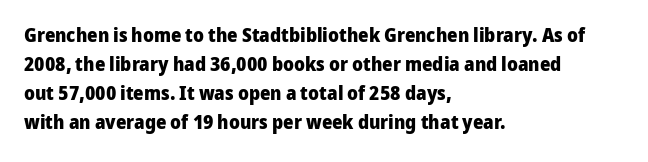
Style check: upright. The block of text has a typical density, with ordinary space between rows. The words here are not underlined. The paragraph shown leans on its left margin. The gaps between neighbouring characters are ordinary and unremarkable.
